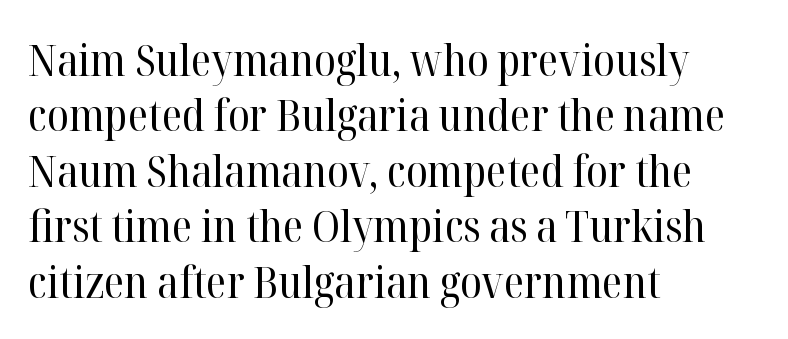
{"serif": "yes", "italic": "no", "bold": "no", "weight": "regular", "width": "normal", "stroke_contrast": "high", "x_height": "medium", "monospaced": "no", "underline": "no", "align": "left", "line_spacing": "normal", "line_spacing_ratio": 1.26, "letter_spacing": "normal", "letter_spacing_em": 0.0, "glyph_px": 44}
